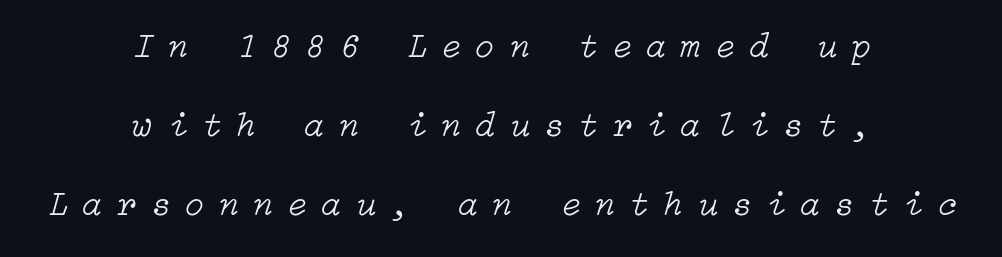
{"italic": "yes", "lean": "right", "slant_degrees": 15, "bold": "no", "weight": "light", "width": "normal", "stroke_contrast": "low", "x_height": "medium", "underline": "no", "align": "center", "line_spacing": "loose", "line_spacing_ratio": 2.26, "letter_spacing": "wide", "letter_spacing_em": 0.43, "glyph_px": 35}
